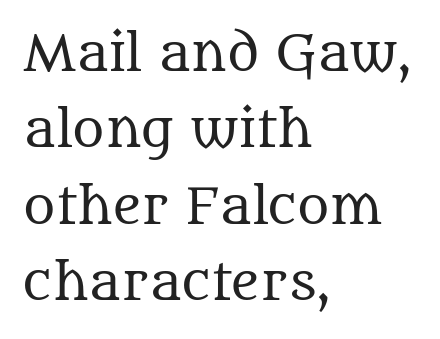
Q: Is the text bold? A: No.
Q: Is the text italic (slanted)? A: No, it is upright.
Q: Is the typeface a serif or a sans-serif typeface? A: Serif.
Q: Is the text underlined? A: No.
Q: How is the paragraph aligned? A: Left-aligned.
Q: Is the spacing between letters normal or unusually wide? A: Normal.
Q: Is the spacing between lines tight, normal or loose? A: Normal.
Q: Width (condensed, normal, or wide)? A: Normal.
Q: Stroke contrast? A: Medium.
Q: x-height? A: Large.
Q: Monospaced? A: No.
